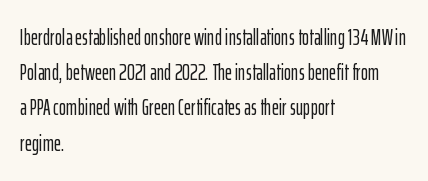
The image shows 22 px text type, upright; set left-aligned, normal line spacing (1.6x), normal letter spacing, not underlined.
